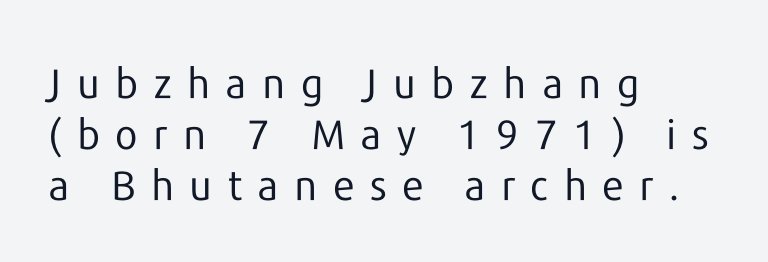
The image shows 41 px regular-weight sans-serif type, upright; set left-aligned, normal line spacing (1.25x), unusually wide letter spacing (+0.38 em), not underlined; low stroke contrast and a medium x-height.
